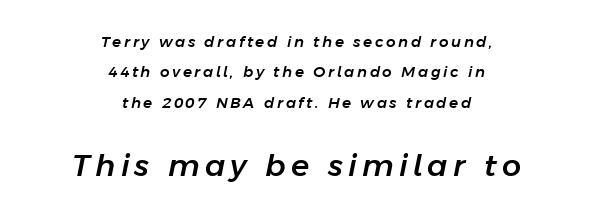
Q: Is the text italic (slanted)? A: Yes, it leans right by about 11 degrees.
Q: Is the text underlined? A: No.
Q: How is the paragraph aligned? A: Centered.
Q: Is the spacing between lines tight, normal or loose? A: Loose.
Q: Which block of text is set in a larger size, the first (top) or the second (bottom)? A: The second (bottom) one.
Q: Width (condensed, normal, or wide)? A: Normal.
Q: Stroke contrast? A: Low.
Q: x-height? A: Medium.
Q: Monospaced? A: No.
